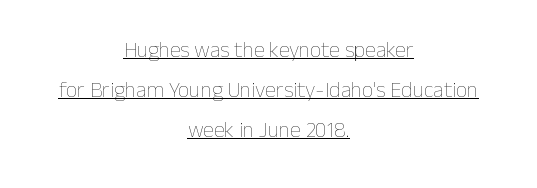
Between one letter and the next there's only the usual sliver of space. The typesetting does not lean heavy: it is not bold. Ordinary non-slanted type is in use. Decoration check: the copy is underlined. Both edges are ragged and mirror each other, which tells us the setting is centered.
